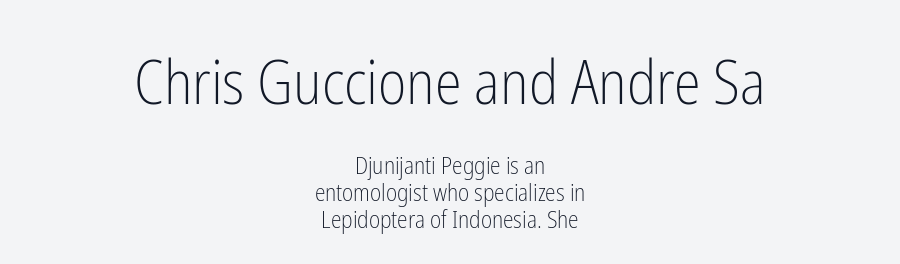
The image shows 61 px light, condensed sans-serif type, upright; set centered, tight line spacing (1.12x), normal letter spacing, not underlined; the first (top) block is 2.54x larger; low stroke contrast and a medium x-height.
